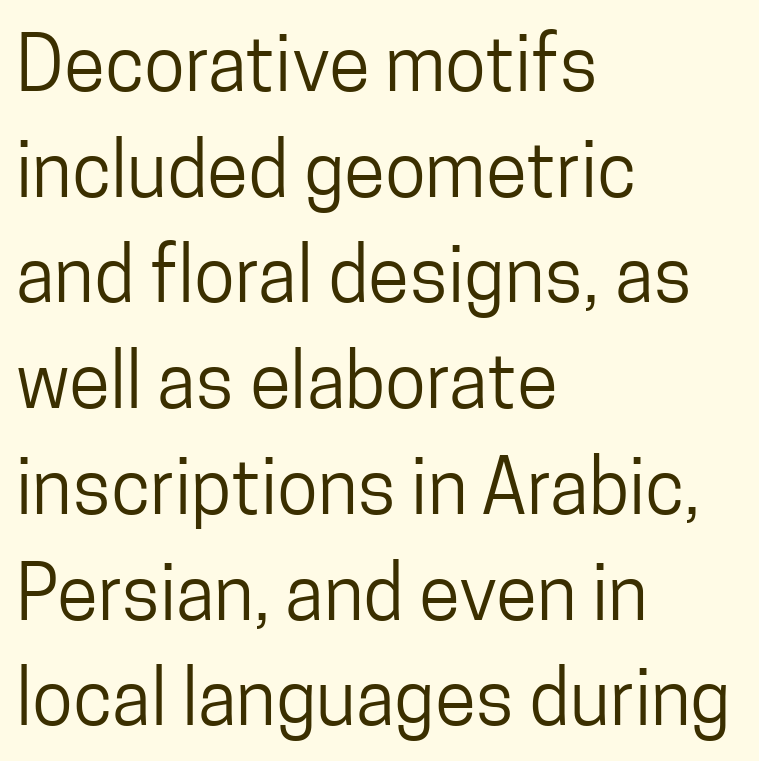
{"serif": "no", "italic": "no", "bold": "no", "weight": "regular", "width": "condensed", "stroke_contrast": "low", "x_height": "medium", "monospaced": "no", "underline": "no", "align": "left", "line_spacing": "normal", "line_spacing_ratio": 1.41, "letter_spacing": "normal", "letter_spacing_em": 0.0, "glyph_px": 75}
